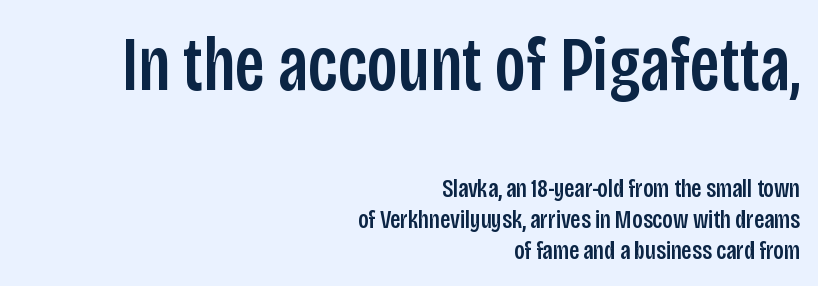
Check under the words: just untouched page. The letters stand straight up with perfectly vertical stems. Nothing sits at the stroke ends, so this counts as sans-serif. Two sizes are in play, and the larger belongs to the first block.
